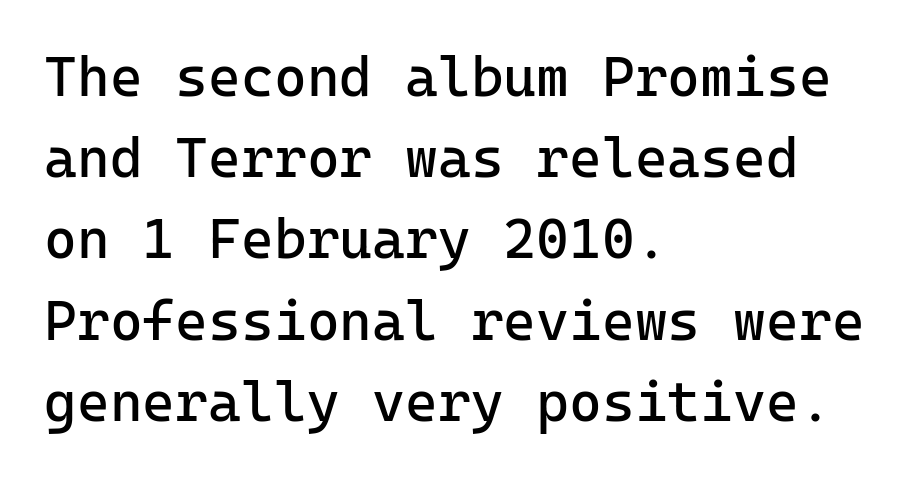
{"serif": "no", "italic": "no", "bold": "no", "weight": "regular", "width": "normal", "stroke_contrast": "low", "x_height": "medium", "monospaced": "yes", "underline": "no", "align": "left", "line_spacing": "normal", "line_spacing_ratio": 1.45, "letter_spacing": "normal", "letter_spacing_em": 0.0, "glyph_px": 56}
